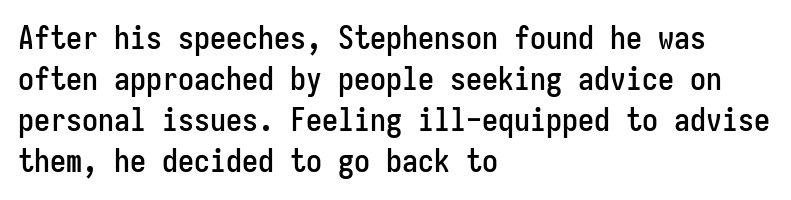
The lines are quadded left. How are the letters spaced? Ordinarily, with no added tracking. Descenders hang freely into open space. These lines are composed in type without serifs. Is this a fixed-width face? Yes — each glyph sits in an identical cell. Whoever set this chose a conventional vertical rhythm.
